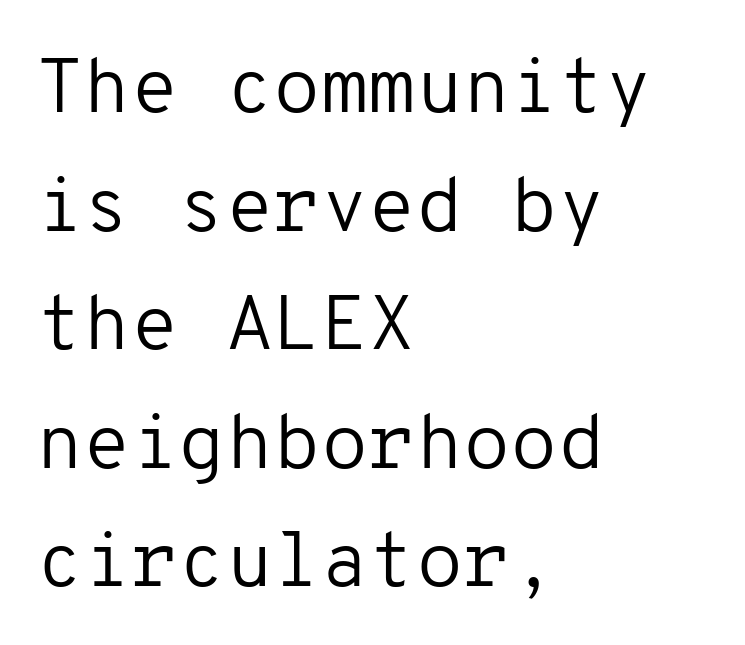
The image shows 77 px regular-weight sans-serif type, upright, monospaced; set left-aligned, normal line spacing (1.54x), normal letter spacing, not underlined; low stroke contrast and a medium x-height.
